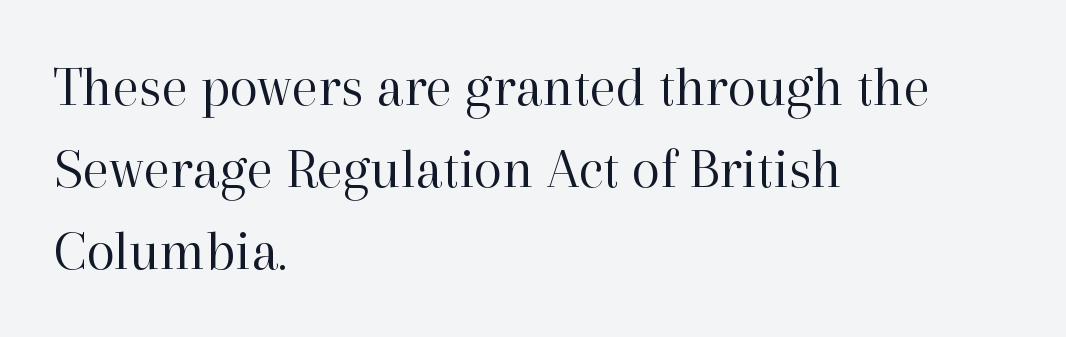
{"serif": "yes", "italic": "no", "bold": "no", "weight": "regular", "width": "normal", "stroke_contrast": "high", "x_height": "medium", "monospaced": "no", "underline": "no", "align": "left", "line_spacing": "normal", "line_spacing_ratio": 1.41, "letter_spacing": "normal", "letter_spacing_em": 0.0, "glyph_px": 58}
